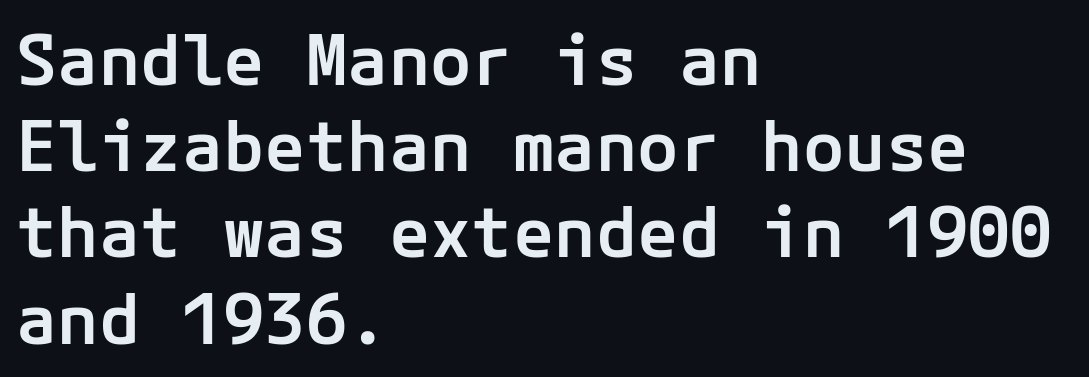
Compared with typical body copy, the letter spacing here is the same. Look at the bottom of the vertical strokes: they stop flat, with no serifs. The rag falls on the right side of this text block. Bold? Not quite — semibold, heavier than regular but stopping short. Decoration check: the copy has no underline.
